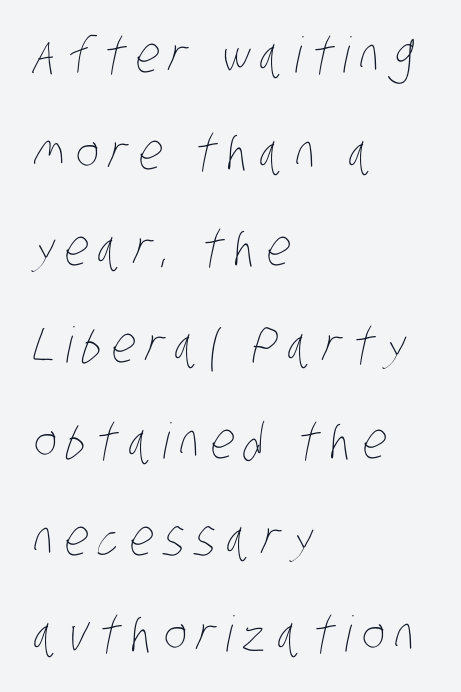
Q: Is the text bold? A: No.
Q: Is the text underlined? A: No.
Q: How is the paragraph aligned? A: Left-aligned.
Q: Is the spacing between letters normal or unusually wide? A: Unusually wide.
Q: Is the spacing between lines tight, normal or loose? A: Loose.
Q: Width (condensed, normal, or wide)? A: Condensed.
Q: Stroke contrast? A: Low.
Q: x-height? A: Large.
Q: Monospaced? A: No.
